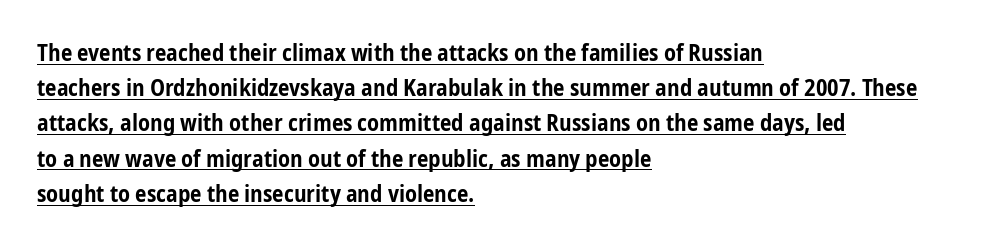
Each line of the rendering has a horizontal stroke beneath the glyphs. The leading is moderate, giving the passage an even texture. Short note: letters normally spaced. Italic? Not at all — the glyphs are vertical. A full-strength bold gives these letters their thick strokes. Which margin do the lines hug? The left one — the right edge is uneven.
